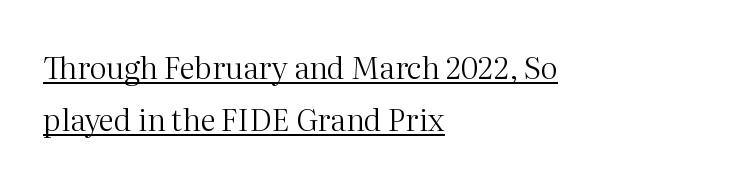
{"serif": "yes", "italic": "no", "bold": "no", "weight": "regular", "width": "normal", "stroke_contrast": "medium", "x_height": "medium", "monospaced": "no", "underline": "yes", "align": "left", "line_spacing_ratio": 1.73, "letter_spacing": "normal", "letter_spacing_em": 0.0, "glyph_px": 30}
